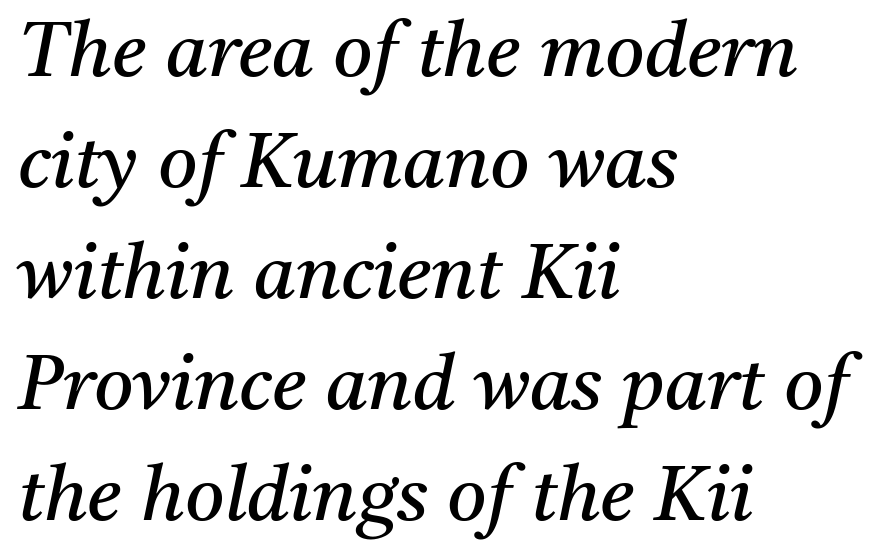
{"serif": "yes", "italic": "yes", "lean": "right", "slant_degrees": 11, "bold": "no", "weight": "regular", "width": "normal", "stroke_contrast": "medium", "x_height": "medium", "monospaced": "no", "underline": "no", "align": "left", "line_spacing": "normal", "line_spacing_ratio": 1.46, "letter_spacing": "normal", "letter_spacing_em": 0.0, "glyph_px": 76}
